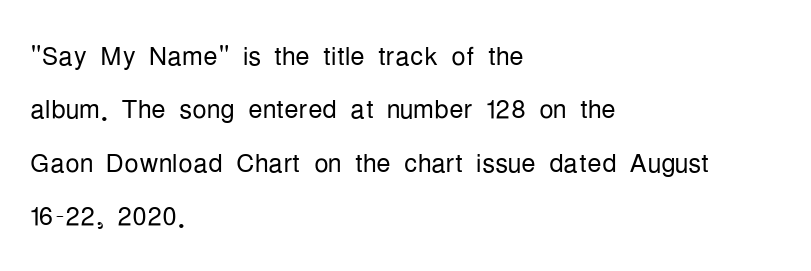
Q: Is the text bold? A: No.
Q: Is the text italic (slanted)? A: No, it is upright.
Q: Is the typeface a serif or a sans-serif typeface? A: Sans-serif.
Q: Is the text underlined? A: No.
Q: How is the paragraph aligned? A: Left-aligned.
Q: Is the spacing between letters normal or unusually wide? A: Normal.
Q: Is the spacing between lines tight, normal or loose? A: Normal.
Q: Width (condensed, normal, or wide)? A: Condensed.
Q: Stroke contrast? A: Low.
Q: x-height? A: Medium.
Q: Monospaced? A: No.
